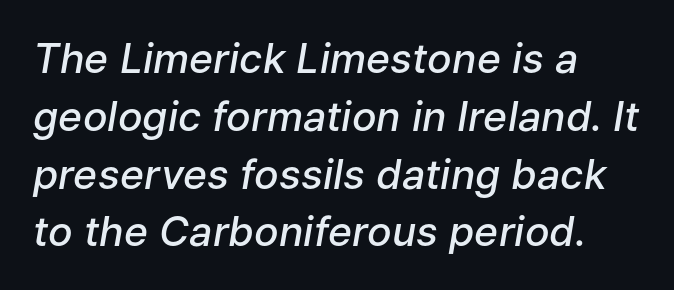
Q: Is the text bold? A: Semi-bold.
Q: Is the text italic (slanted)? A: Yes, it leans right by about 9 degrees.
Q: Is the text underlined? A: No.
Q: How is the paragraph aligned? A: Left-aligned.
Q: Is the spacing between letters normal or unusually wide? A: Normal.
Q: Is the spacing between lines tight, normal or loose? A: Normal.
Q: Width (condensed, normal, or wide)? A: Normal.
Q: Stroke contrast? A: Low.
Q: x-height? A: Medium.
Q: Monospaced? A: No.
